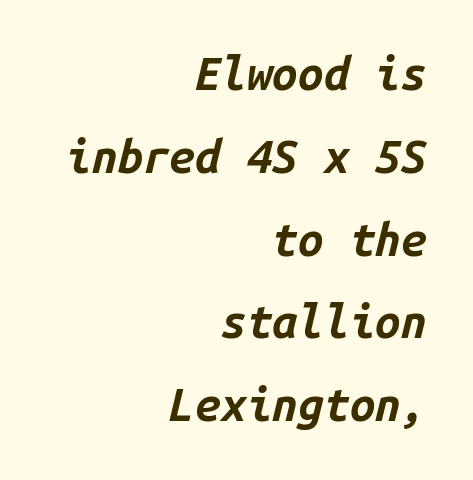
Q: Is the text bold? A: Yes.
Q: Is the text italic (slanted)? A: Yes, it leans right by about 14 degrees.
Q: Is the text underlined? A: No.
Q: How is the paragraph aligned? A: Right-aligned.
Q: Is the spacing between letters normal or unusually wide? A: Normal.
Q: Width (condensed, normal, or wide)? A: Normal.
Q: Stroke contrast? A: Low.
Q: x-height? A: Medium.
Q: Monospaced? A: Yes.
